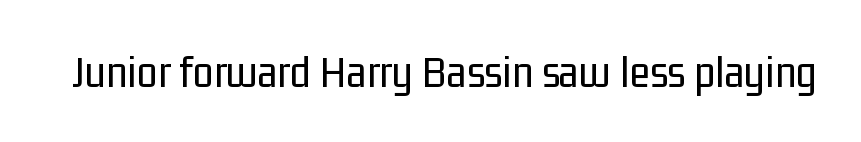
The image shows 47 px regular-weight, condensed sans-serif type, upright; set normal letter spacing, not underlined; low stroke contrast and a medium x-height.
